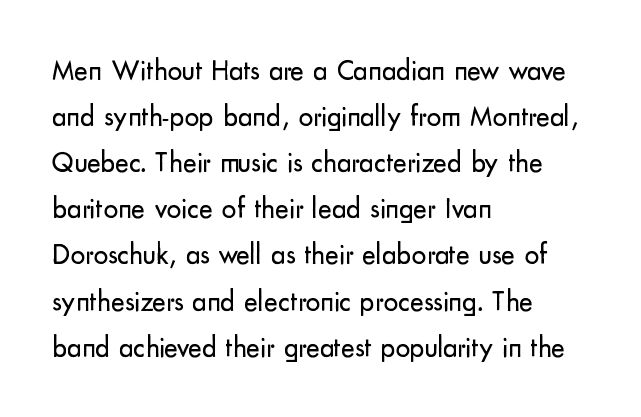
The image shows 29 px regular-weight sans-serif type, upright; set left-aligned, normal line spacing (1.59x), normal letter spacing, not underlined; low stroke contrast and a small x-height.
